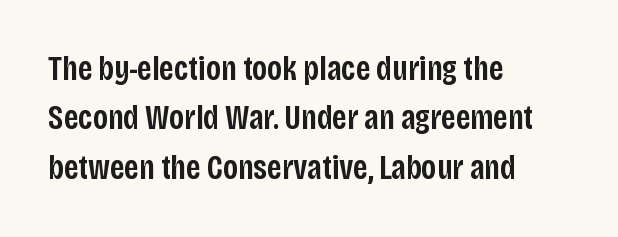
Note the varied advance widths — an 'i' is clearly narrower than an 'm'. No feet cap the strokes, marking this as sans-serif type. Stroke thickness is moderately raised; the sample reads as semibold. Bare-footed words on every line. Caption: standard tracking, unaltered. The rows are spaced the way most documents space them.
